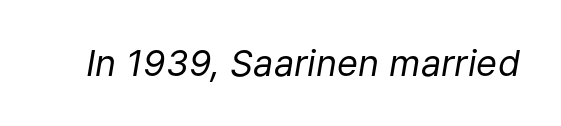
{"italic": "yes", "lean": "right", "slant_degrees": 9, "bold": "no", "weight": "regular", "width": "normal", "stroke_contrast": "low", "x_height": "medium", "monospaced": "no", "underline": "no", "letter_spacing": "normal", "letter_spacing_em": 0.0, "glyph_px": 36}
